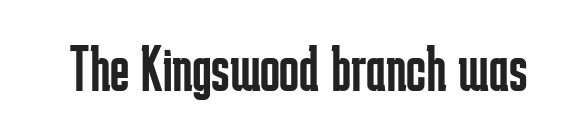
{"serif": "no", "italic": "no", "bold": "no", "weight": "regular", "width": "condensed", "stroke_contrast": "low", "x_height": "medium", "monospaced": "no", "underline": "no", "letter_spacing": "normal", "letter_spacing_em": 0.0, "glyph_px": 66}
